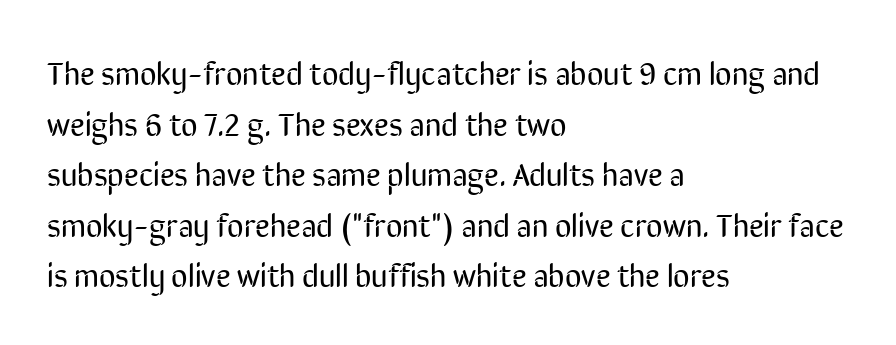
Q: Is the text bold? A: No.
Q: Is the text italic (slanted)? A: No, it is upright.
Q: Is the typeface a serif or a sans-serif typeface? A: Sans-serif.
Q: Is the text underlined? A: No.
Q: How is the paragraph aligned? A: Left-aligned.
Q: Is the spacing between letters normal or unusually wide? A: Normal.
Q: Is the spacing between lines tight, normal or loose? A: Normal.
Q: Width (condensed, normal, or wide)? A: Condensed.
Q: Stroke contrast? A: Low.
Q: x-height? A: Medium.
Q: Monospaced? A: No.
